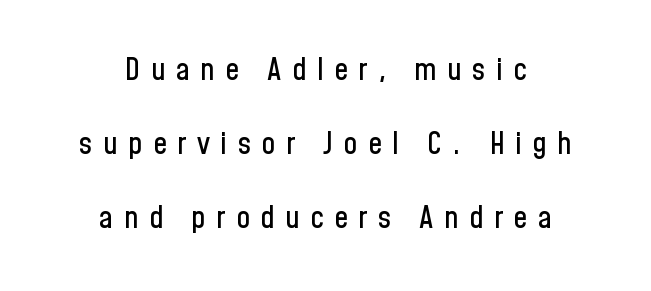
Q: Is the text italic (slanted)? A: No, it is upright.
Q: Is the typeface a serif or a sans-serif typeface? A: Sans-serif.
Q: Is the text underlined? A: No.
Q: How is the paragraph aligned? A: Centered.
Q: Is the spacing between letters normal or unusually wide? A: Unusually wide.
Q: Is the spacing between lines tight, normal or loose? A: Loose.
Q: Width (condensed, normal, or wide)? A: Condensed.
Q: Stroke contrast? A: Low.
Q: x-height? A: Medium.
Q: Monospaced? A: No.
